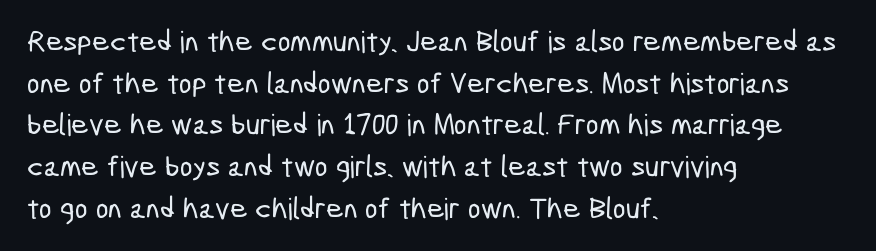
The image shows 30 px condensed sans-serif type; set left-aligned, normal line spacing (1.39x), normal letter spacing, not underlined; low stroke contrast and a medium x-height.
